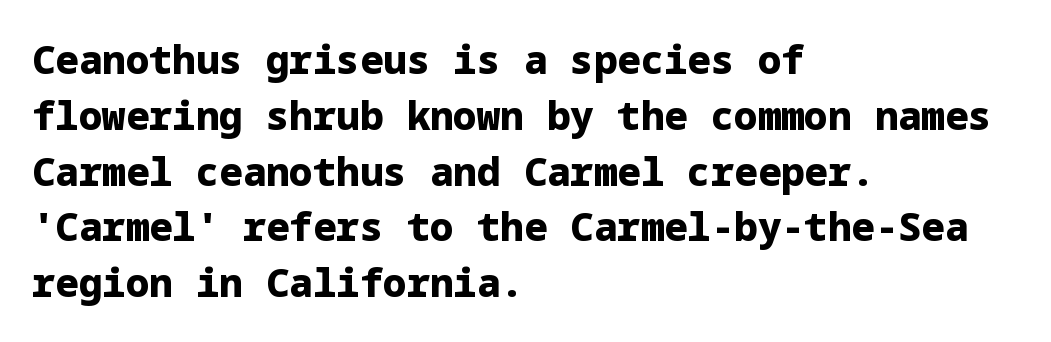
I'd describe the lettering as bold — thick and assertive. Interline gaps are of average width in this sample. Compared with a centered layout, this one pins lines to the left instead. Underlining? Definitely not there. A typesetter would mark this as roman, not italic.
